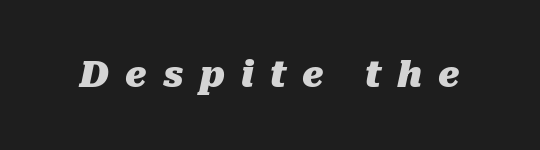
Q: Is the text bold? A: Yes.
Q: Is the text italic (slanted)? A: Yes, it leans right by about 10 degrees.
Q: Is the text underlined? A: No.
Q: Is the spacing between letters normal or unusually wide? A: Unusually wide.
Q: Width (condensed, normal, or wide)? A: Normal.
Q: Stroke contrast? A: Medium.
Q: x-height? A: Medium.
Q: Monospaced? A: No.
